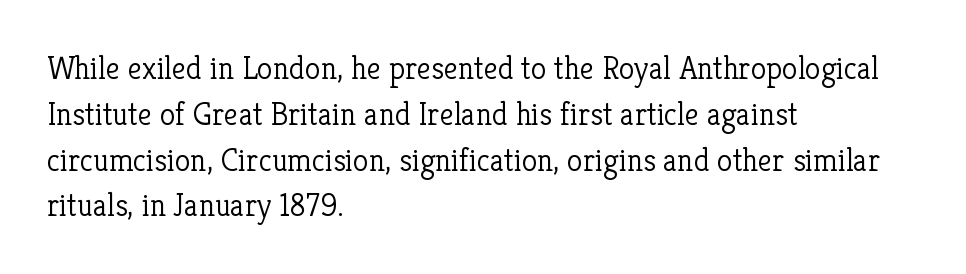
Q: Is the text bold? A: No.
Q: Is the text italic (slanted)? A: No, it is upright.
Q: Is the typeface a serif or a sans-serif typeface? A: Serif.
Q: Is the text underlined? A: No.
Q: How is the paragraph aligned? A: Left-aligned.
Q: Is the spacing between letters normal or unusually wide? A: Normal.
Q: Is the spacing between lines tight, normal or loose? A: Normal.
Q: Width (condensed, normal, or wide)? A: Normal.
Q: Stroke contrast? A: Low.
Q: x-height? A: Medium.
Q: Monospaced? A: No.
